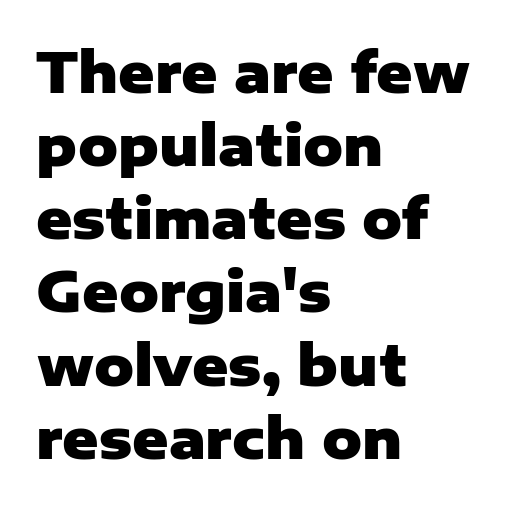
The image shows 55 px heavy sans-serif type, upright; set left-aligned, normal line spacing (1.33x), normal letter spacing, not underlined; low stroke contrast and a medium x-height.
